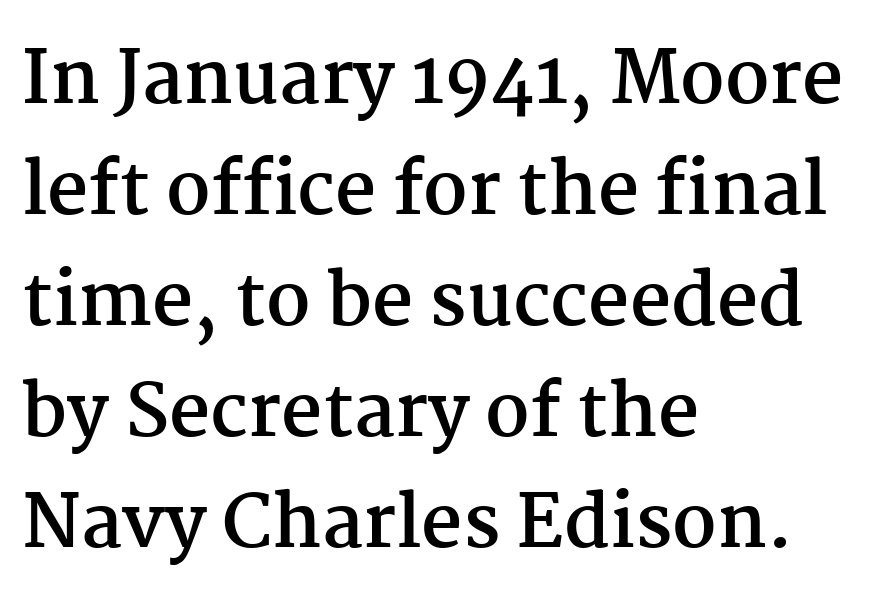
Only glyphs here, with clear space below each row. Each letter's strokes conclude with small projecting serifs. The rag falls on the right side of this text block. Note the varied advance widths — an 'i' is clearly narrower than an 'm'.
